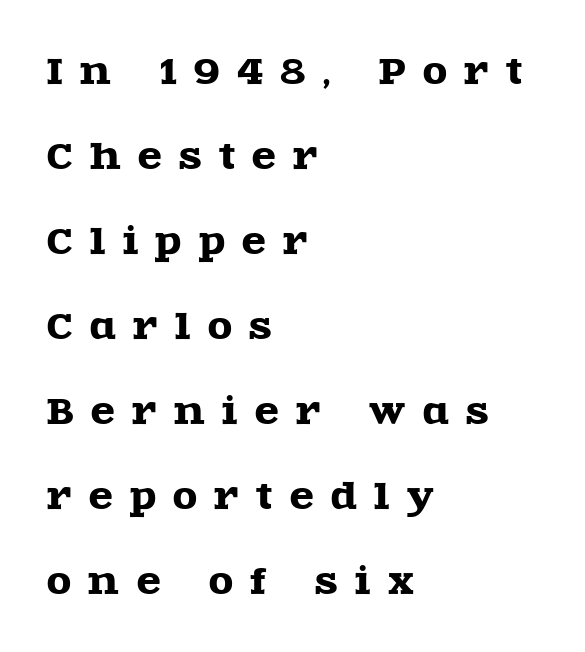
Q: Is the text italic (slanted)? A: No, it is upright.
Q: Is the typeface a serif or a sans-serif typeface? A: Serif.
Q: Is the text underlined? A: No.
Q: How is the paragraph aligned? A: Left-aligned.
Q: Is the spacing between letters normal or unusually wide? A: Unusually wide.
Q: Is the spacing between lines tight, normal or loose? A: Loose.
Q: Width (condensed, normal, or wide)? A: Wide.
Q: x-height? A: Large.
Q: Monospaced? A: No.
